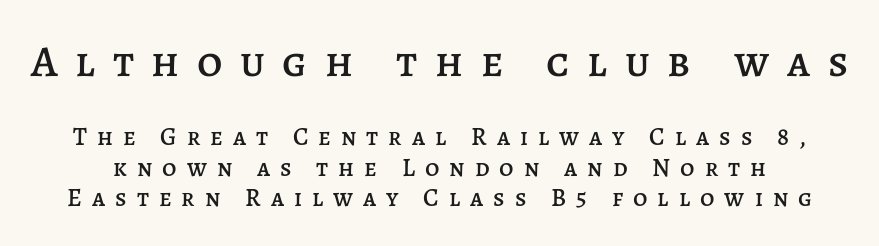
Characters remain perfectly vertical along every line. Compared with typical body copy, the letter spacing here is much looser. These two chunks differ in scale, with the top chunk taking the larger measure. This rendering features lettering with no underline. Do the characters align in a grid? No, the font is proportional.
